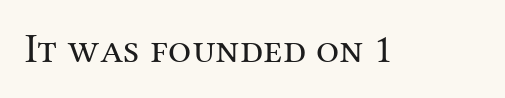
Q: Is the text bold? A: No.
Q: Is the text italic (slanted)? A: No, it is upright.
Q: Is the typeface a serif or a sans-serif typeface? A: Serif.
Q: Is the text underlined? A: No.
Q: Is the spacing between letters normal or unusually wide? A: Normal.
Q: Width (condensed, normal, or wide)? A: Normal.
Q: Stroke contrast? A: Medium.
Q: x-height? A: Medium.
Q: Monospaced? A: No.
